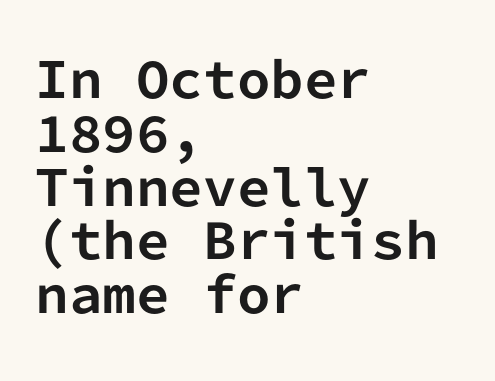
The image shows 48 px bold sans-serif type, upright, monospaced; set left-aligned, tight line spacing (1.12x), normal letter spacing, not underlined; low stroke contrast and a medium x-height.
